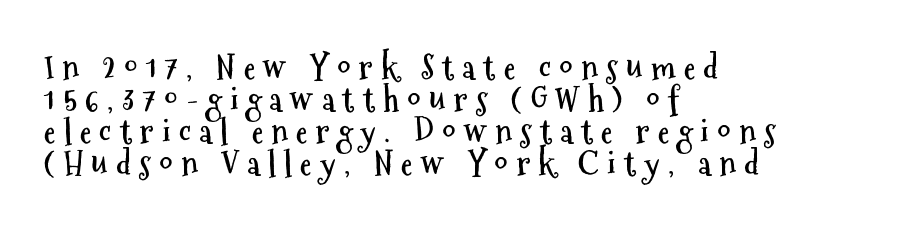
Q: Is the text bold? A: Yes.
Q: Is the text italic (slanted)? A: No, it is upright.
Q: Is the typeface a serif or a sans-serif typeface? A: Sans-serif.
Q: Is the text underlined? A: No.
Q: How is the paragraph aligned? A: Left-aligned.
Q: Is the spacing between letters normal or unusually wide? A: Unusually wide.
Q: Is the spacing between lines tight, normal or loose? A: Tight.
Q: Width (condensed, normal, or wide)? A: Condensed.
Q: Stroke contrast? A: Medium.
Q: x-height? A: Medium.
Q: Monospaced? A: No.
